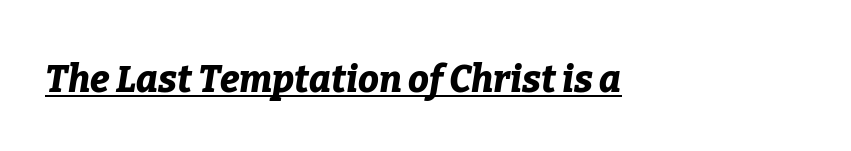
Q: Is the text bold? A: Yes.
Q: Is the text italic (slanted)? A: Yes, it leans right by about 9 degrees.
Q: Is the text underlined? A: Yes.
Q: Is the spacing between letters normal or unusually wide? A: Normal.
Q: Width (condensed, normal, or wide)? A: Normal.
Q: Stroke contrast? A: Low.
Q: x-height? A: Medium.
Q: Monospaced? A: No.
